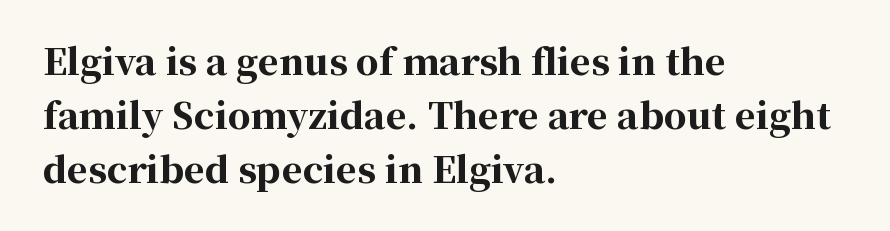
Q: Is the text bold? A: Yes.
Q: Is the text italic (slanted)? A: No, it is upright.
Q: Is the typeface a serif or a sans-serif typeface? A: Serif.
Q: Is the text underlined? A: No.
Q: How is the paragraph aligned? A: Left-aligned.
Q: Is the spacing between letters normal or unusually wide? A: Normal.
Q: Is the spacing between lines tight, normal or loose? A: Normal.
Q: Width (condensed, normal, or wide)? A: Normal.
Q: Stroke contrast? A: High.
Q: x-height? A: Medium.
Q: Monospaced? A: No.
